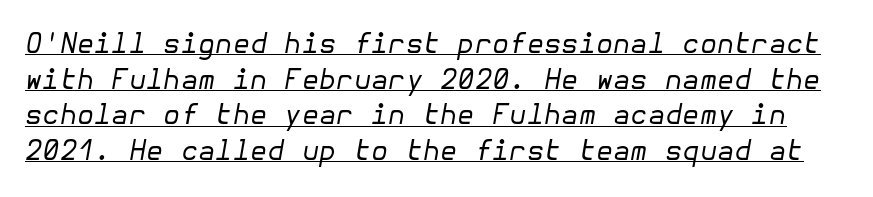
The glyphs are accompanied by a horizontal stroke just below them. Compared with ordinary roman type, these characters are visibly tilted. The rendering keeps characters at their native spacing. A typesetter would call this leading conventional body-copy spacing.
